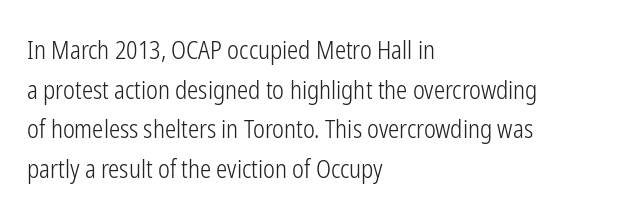
No italicization has been applied; the sample stays upright. Which margin do the lines hug? The left one — the right edge is uneven. Interline gaps are of average width in this sample. Descender tails drop into unmarked territory.
